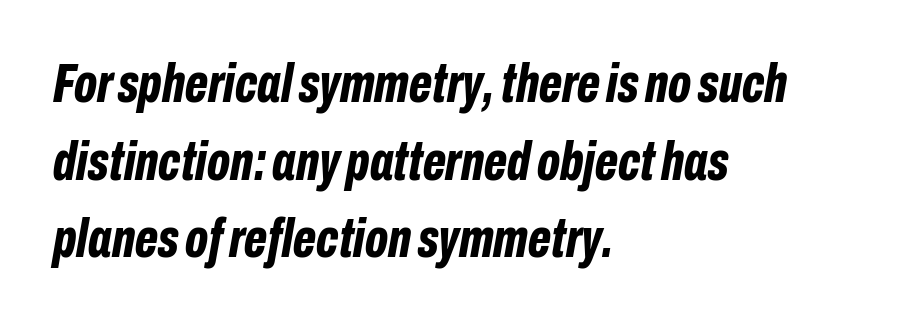
Q: Is the text bold? A: Yes.
Q: Is the text italic (slanted)? A: Yes, it leans right by about 10 degrees.
Q: Is the text underlined? A: No.
Q: How is the paragraph aligned? A: Left-aligned.
Q: Is the spacing between letters normal or unusually wide? A: Normal.
Q: Is the spacing between lines tight, normal or loose? A: Normal.
Q: Width (condensed, normal, or wide)? A: Condensed.
Q: Stroke contrast? A: Low.
Q: x-height? A: Medium.
Q: Monospaced? A: No.
